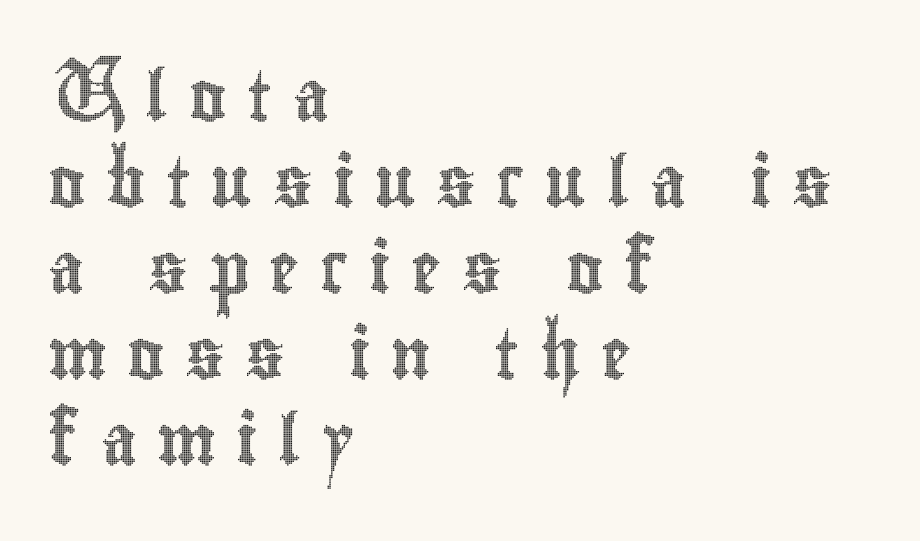
Q: Is the text italic (slanted)? A: No, it is upright.
Q: Is the text underlined? A: No.
Q: How is the paragraph aligned? A: Left-aligned.
Q: Is the spacing between letters normal or unusually wide? A: Unusually wide.
Q: Width (condensed, normal, or wide)? A: Condensed.
Q: x-height? A: Small.
Q: Monospaced? A: No.
